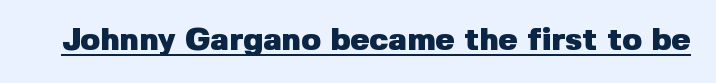
The image shows 32 px heavy sans-serif type, upright; set normal letter spacing, underlined; low stroke contrast and a medium x-height.
